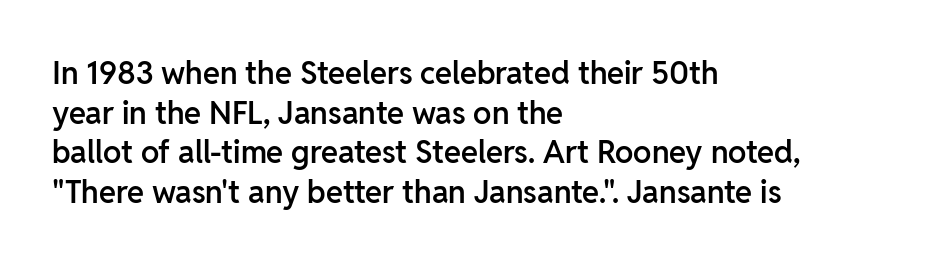
Q: Is the text bold? A: Semi-bold.
Q: Is the text italic (slanted)? A: No, it is upright.
Q: Is the typeface a serif or a sans-serif typeface? A: Sans-serif.
Q: Is the text underlined? A: No.
Q: How is the paragraph aligned? A: Left-aligned.
Q: Is the spacing between letters normal or unusually wide? A: Normal.
Q: Is the spacing between lines tight, normal or loose? A: Normal.
Q: Width (condensed, normal, or wide)? A: Normal.
Q: Stroke contrast? A: Low.
Q: x-height? A: Medium.
Q: Monospaced? A: No.
